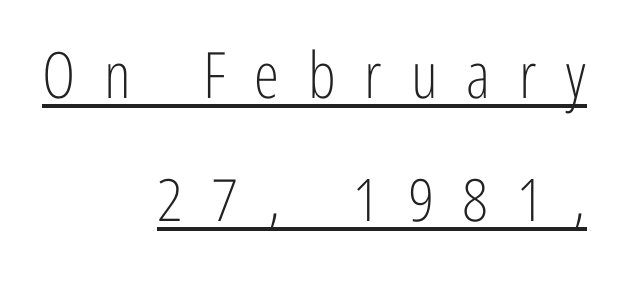
Q: Is the text bold? A: No.
Q: Is the text italic (slanted)? A: No, it is upright.
Q: Is the typeface a serif or a sans-serif typeface? A: Sans-serif.
Q: Is the text underlined? A: Yes.
Q: How is the paragraph aligned? A: Right-aligned.
Q: Is the spacing between letters normal or unusually wide? A: Unusually wide.
Q: Is the spacing between lines tight, normal or loose? A: Loose.
Q: Width (condensed, normal, or wide)? A: Condensed.
Q: Stroke contrast? A: Low.
Q: x-height? A: Medium.
Q: Monospaced? A: No.
